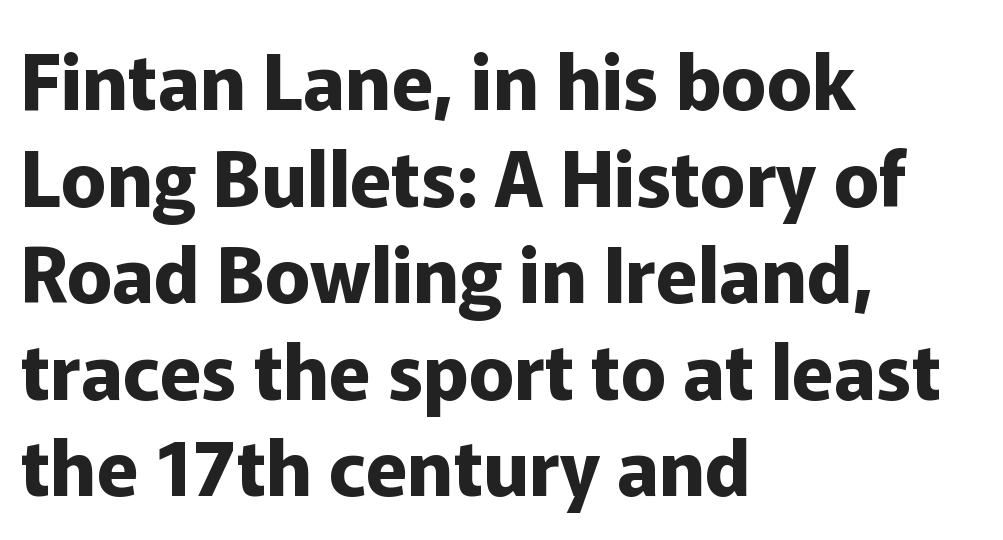
The image shows 76 px bold sans-serif type, upright; set left-aligned, normal line spacing (1.27x), normal letter spacing, not underlined; low stroke contrast and a medium x-height.
